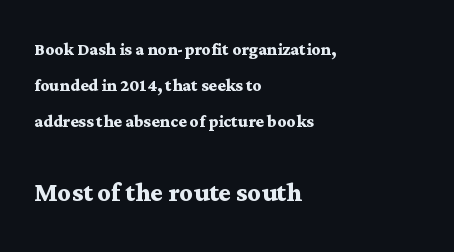
Q: Is the text bold? A: Yes.
Q: Is the text italic (slanted)? A: No, it is upright.
Q: Is the typeface a serif or a sans-serif typeface? A: Serif.
Q: Is the text underlined? A: No.
Q: How is the paragraph aligned? A: Left-aligned.
Q: Is the spacing between letters normal or unusually wide? A: Normal.
Q: Is the spacing between lines tight, normal or loose? A: Normal.
Q: Which block of text is set in a larger size, the first (top) or the second (bottom)? A: The second (bottom) one.
Q: Width (condensed, normal, or wide)? A: Wide.
Q: Stroke contrast? A: Medium.
Q: x-height? A: Medium.
Q: Monospaced? A: No.
